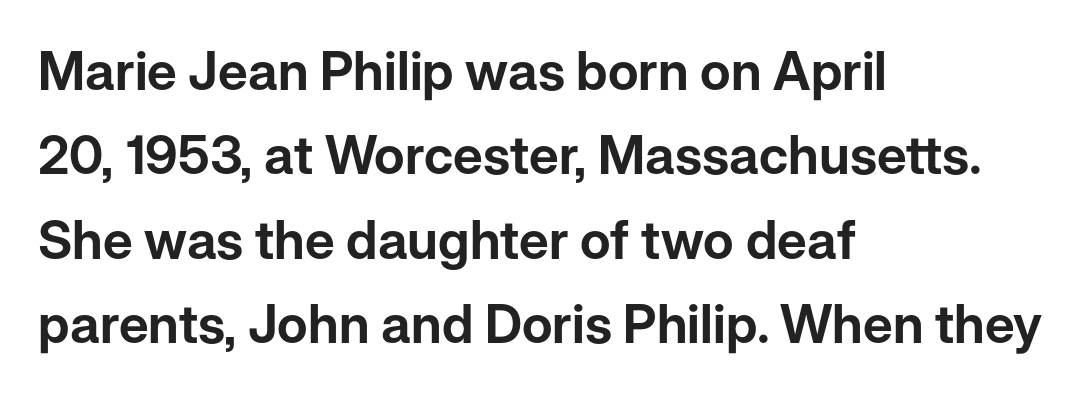
{"serif": "no", "italic": "no", "width": "normal", "stroke_contrast": "low", "x_height": "medium", "monospaced": "no", "underline": "no", "align": "left", "line_spacing": "normal", "line_spacing_ratio": 1.59, "letter_spacing": "normal", "letter_spacing_em": 0.0, "glyph_px": 53}
